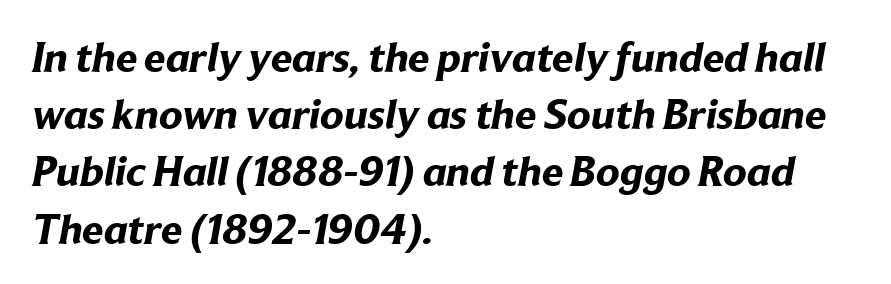
Proportional: the letters do not fall into vertical columns. Typesetter's note: full bold, strokes at maximum text heaviness. Regarding leading, the lines here are spaced in the standard way. The glyphs in this specimen are sans serif.
